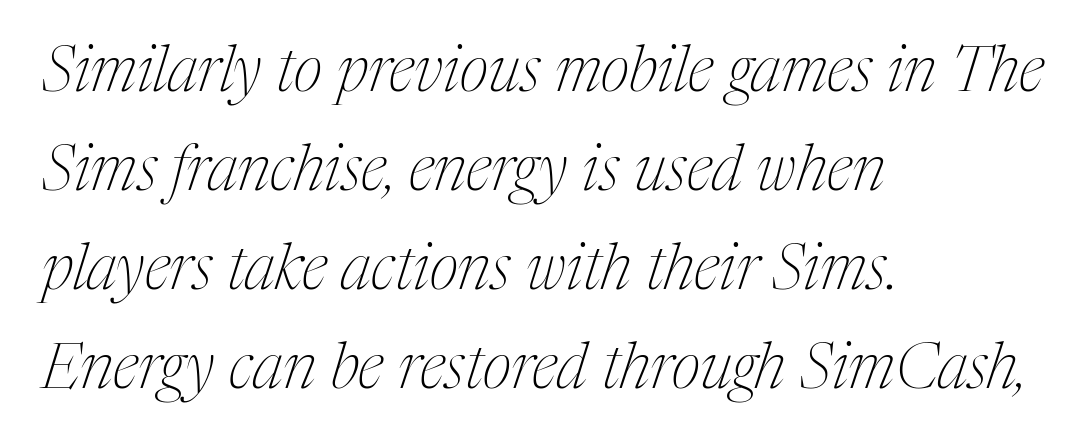
Alignment: flush left. Leading matches the norm, producing a regular column. The specimen omits any rule beneath the text block's lines. Weight: in the light-to-regular range. This sample has the flowing, uneven cadence of proportional lettering.
